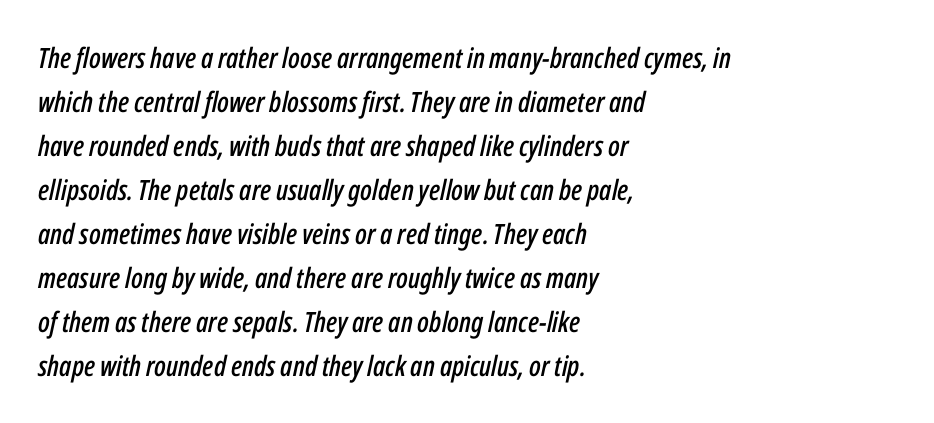
{"italic": "yes", "lean": "right", "slant_degrees": 12, "width": "condensed", "stroke_contrast": "low", "x_height": "medium", "monospaced": "no", "underline": "no", "align": "left", "line_spacing": "normal", "line_spacing_ratio": 1.57, "letter_spacing": "normal", "letter_spacing_em": 0.0, "glyph_px": 28}
